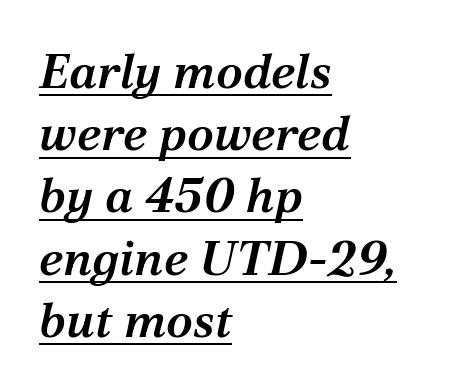
Q: Is the text bold? A: Semi-bold.
Q: Is the text italic (slanted)? A: Yes, it leans right by about 12 degrees.
Q: Is the typeface a serif or a sans-serif typeface? A: Serif.
Q: Is the text underlined? A: Yes.
Q: How is the paragraph aligned? A: Left-aligned.
Q: Is the spacing between letters normal or unusually wide? A: Normal.
Q: Is the spacing between lines tight, normal or loose? A: Normal.
Q: Width (condensed, normal, or wide)? A: Normal.
Q: Stroke contrast? A: Medium.
Q: x-height? A: Medium.
Q: Monospaced? A: No.
